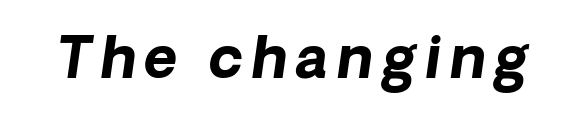
{"serif": "no", "bold": "yes", "weight": "bold", "width": "normal", "stroke_contrast": "low", "x_height": "medium", "monospaced": "no", "underline": "no", "glyph_px": 57}
